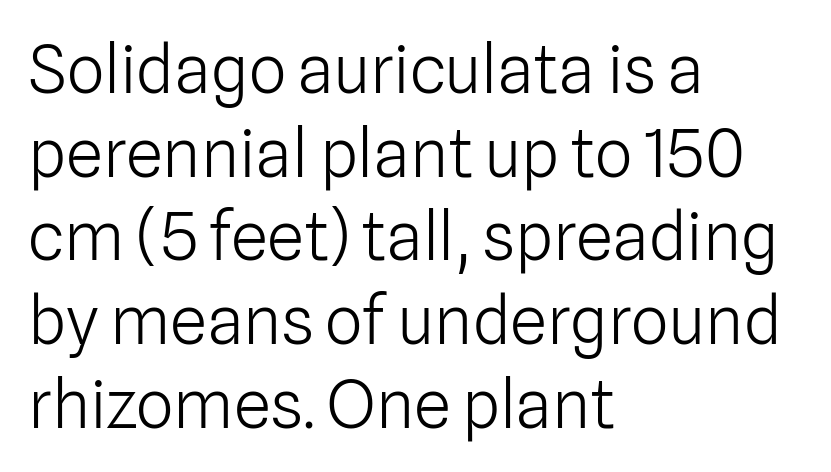
{"serif": "no", "italic": "no", "bold": "no", "weight": "light", "width": "normal", "stroke_contrast": "low", "x_height": "medium", "monospaced": "no", "underline": "no", "align": "left", "line_spacing": "normal", "line_spacing_ratio": 1.25, "letter_spacing": "normal", "letter_spacing_em": 0.0, "glyph_px": 67}
